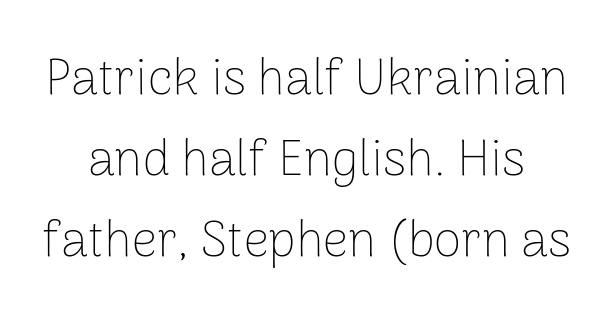
The image shows 50 px thin sans-serif type, upright; set normal line spacing (1.62x), normal letter spacing, not underlined; low stroke contrast and a medium x-height.
